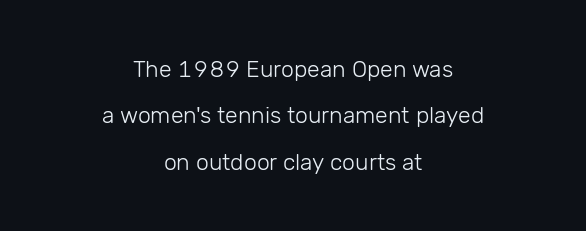
Here the glyphs are tracked normally, forming tight word shapes. Notice how the passage keeps no hard edge, just a central spine. No extra ink here — the face is not bold. The line-height multiplier appears high, well above default. Only glyphs here, with clear space below each row. Every stem runs plumb, perpendicular to the baseline.
